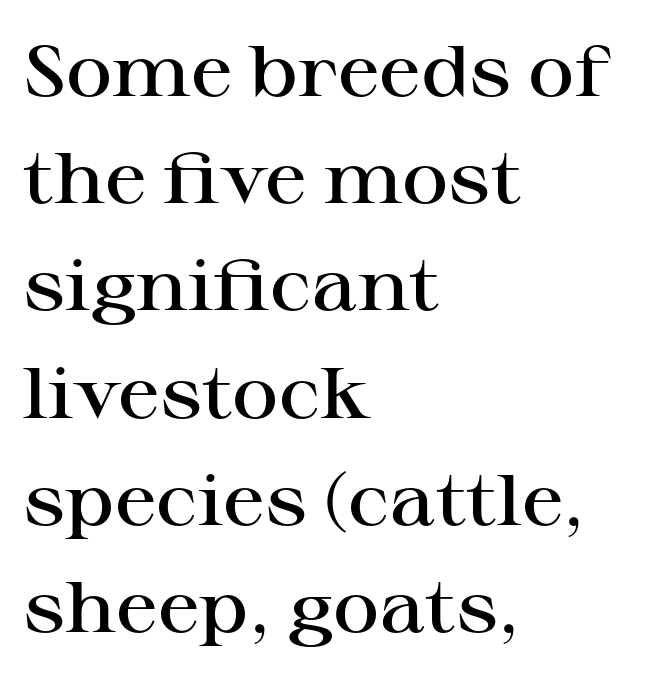
The image shows 71 px semibold, wide serif type, upright; set left-aligned, normal line spacing (1.51x), normal letter spacing, not underlined; high stroke contrast and a medium x-height.
